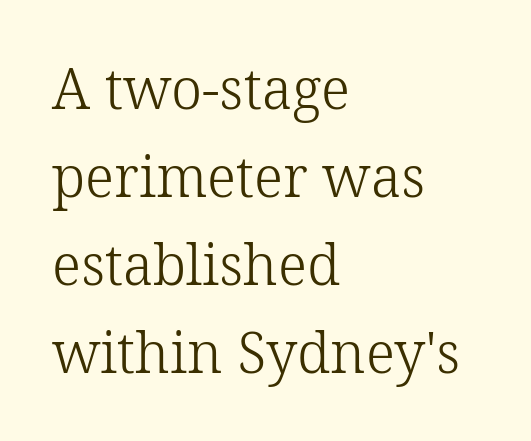
{"serif": "yes", "italic": "no", "bold": "no", "weight": "light", "width": "normal", "stroke_contrast": "low", "x_height": "medium", "monospaced": "no", "underline": "no", "align": "left", "line_spacing": "normal", "line_spacing_ratio": 1.57, "letter_spacing": "normal", "letter_spacing_em": 0.0, "glyph_px": 56}
